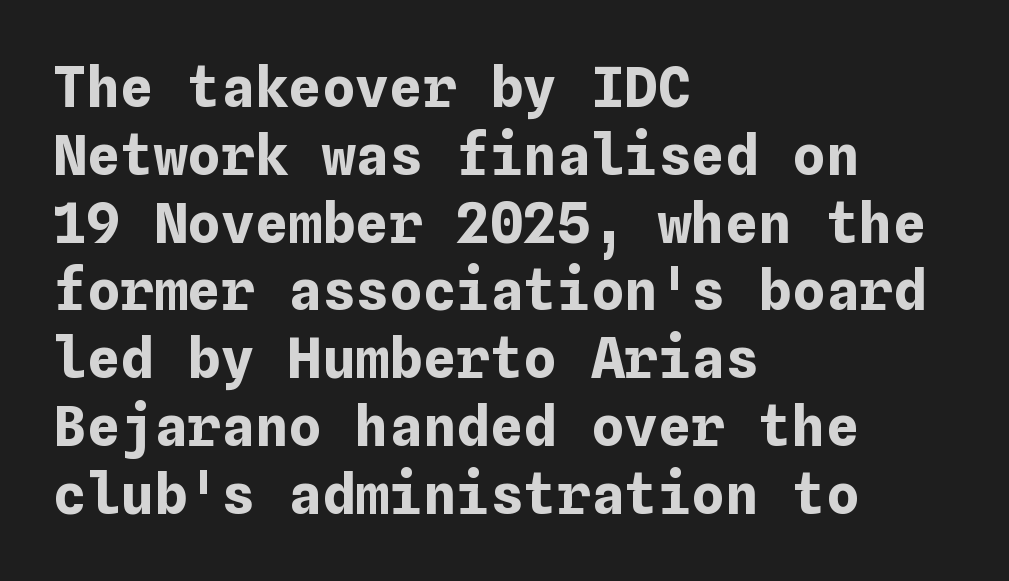
The letters stand straight up with perfectly vertical stems. Rule under the text: the space is simply empty. What weight is shown? A full bold with thick strokes. The letterforms sit shoulder to shoulder at normal distance. Line beginnings align vertically; line endings do not.
